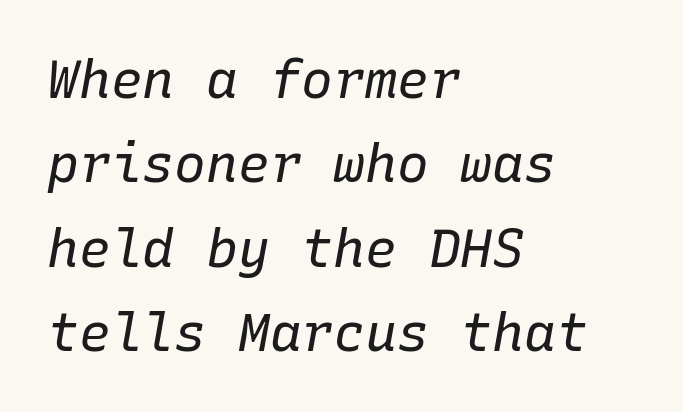
The specimen reads as italic at a glance. Each letter, wide or thin by design, is forced into the same width here. Nothing unusual about the tracking: characters are spaced as the font intends. Horizontal bands of white between lines are of average thickness. Glance below the letters and you will spot only blank space.
